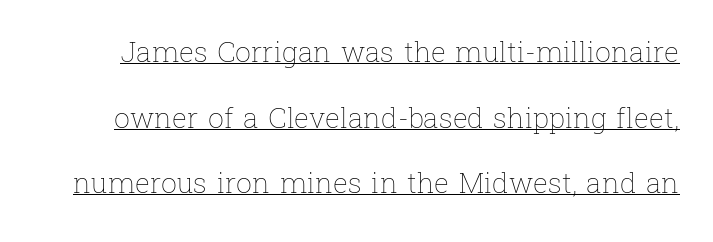
The image shows 28 px thin type, upright; set loose line spacing (2.34x), normal letter spacing, underlined; low stroke contrast and a medium x-height.
